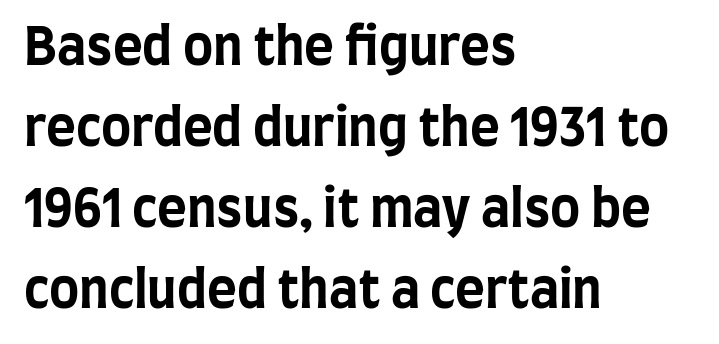
The image shows 51 px bold, condensed sans-serif type, upright; set left-aligned, normal line spacing (1.59x), normal letter spacing, not underlined; low stroke contrast and a large x-height.
